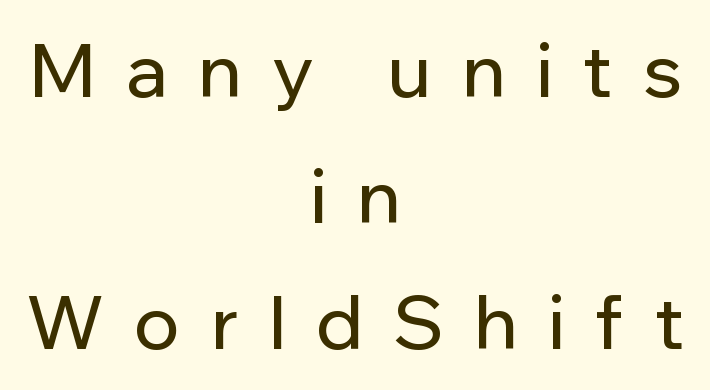
{"serif": "no", "italic": "no", "width": "normal", "stroke_contrast": "low", "x_height": "medium", "monospaced": "no", "underline": "no", "align": "center", "line_spacing": "normal", "line_spacing_ratio": 1.7, "letter_spacing": "wide", "letter_spacing_em": 0.41, "glyph_px": 74}
